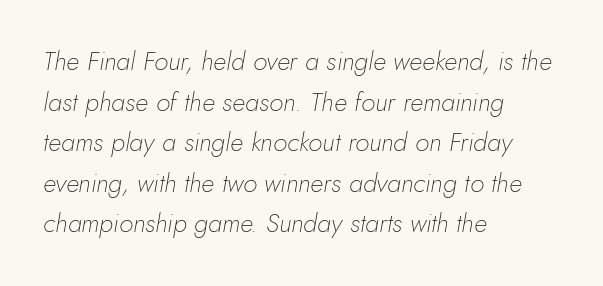
Q: Is the text bold? A: No.
Q: Is the text italic (slanted)? A: Yes, it leans right by about 10 degrees.
Q: Is the text underlined? A: No.
Q: How is the paragraph aligned? A: Left-aligned.
Q: Is the spacing between letters normal or unusually wide? A: Normal.
Q: Is the spacing between lines tight, normal or loose? A: Normal.
